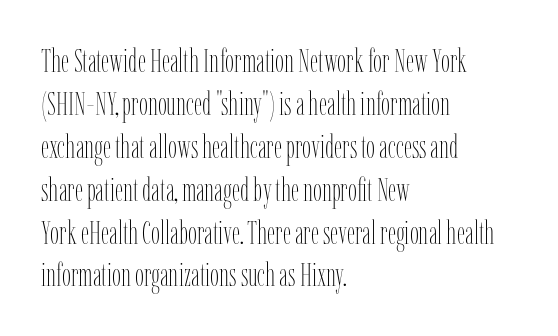
The strip under each line holds only bare page. Posture: straight, roman, zero tilt. In terms of leading, this rendering sits right in the middle. Tracking here is standard; glyphs follow each other at the usual distance. The letters advance in unequal steps, a hallmark of proportional type. The paragraph shown leans on its left margin.
